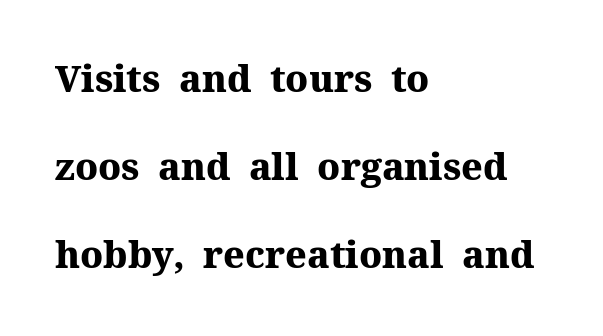
Alignment: flush left. Words float on clear page, feet unadorned. Think of a printed novel: that variable character pitch is what you see here. Horizontal bands of white between lines are thick stripes.
